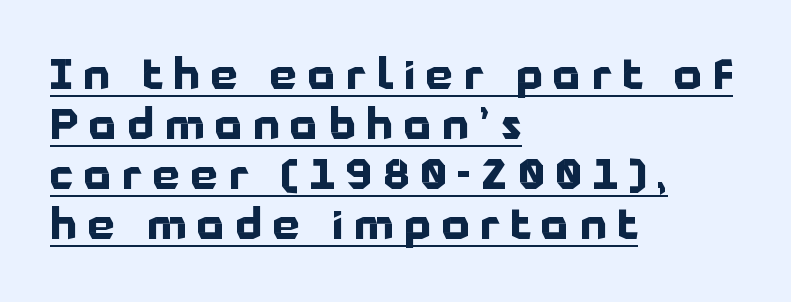
Q: Is the text bold? A: Yes.
Q: Is the text italic (slanted)? A: No, it is upright.
Q: Is the typeface a serif or a sans-serif typeface? A: Sans-serif.
Q: Is the text underlined? A: Yes.
Q: How is the paragraph aligned? A: Left-aligned.
Q: Is the spacing between letters normal or unusually wide? A: Unusually wide.
Q: Width (condensed, normal, or wide)? A: Normal.
Q: Stroke contrast? A: Low.
Q: x-height? A: Medium.
Q: Monospaced? A: No.
